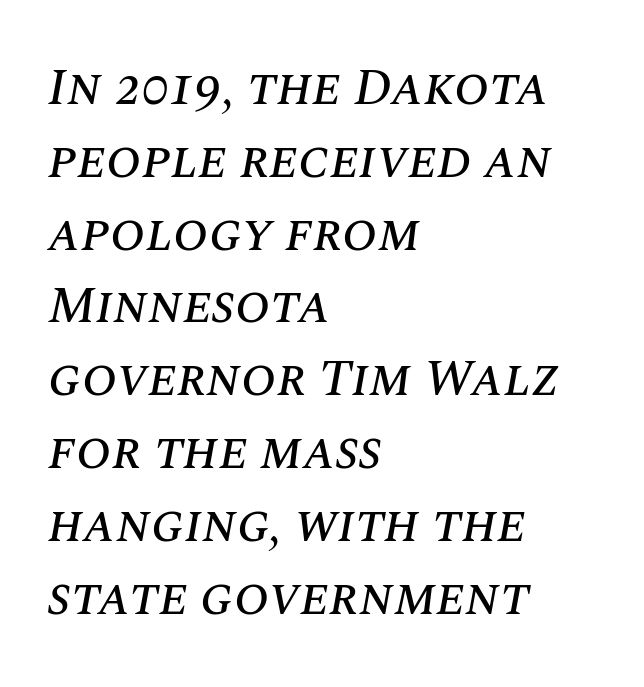
The rendering uses a moderate line-height, typical for paragraphs. The face used here is rendered with its standard letterfit. Casual observation: everything's shoved over to the left. Observe the lean: these are italic letterforms. Descenders are the only things crossing below the line. Character widths vary here, with narrow letters taking less room than wide ones.
